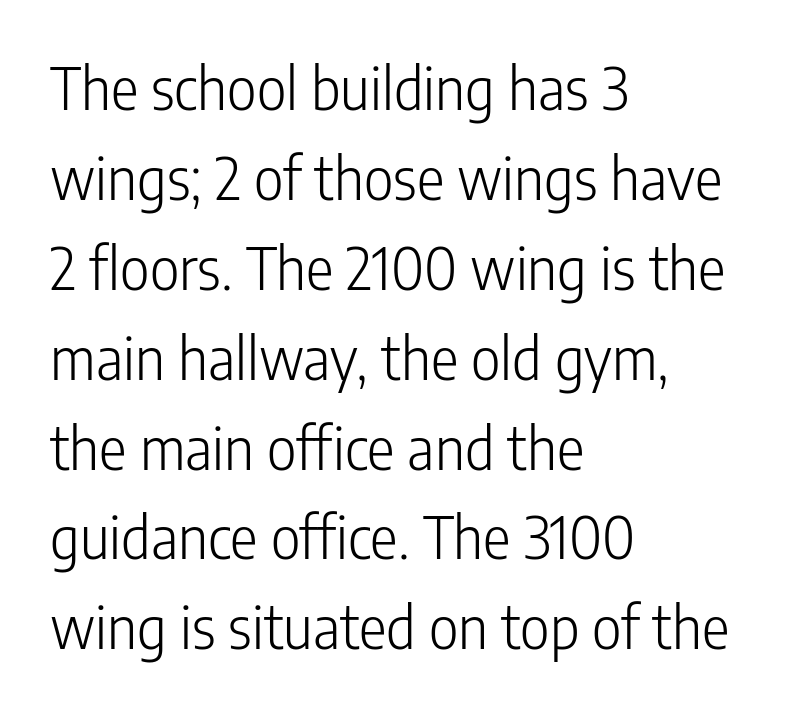
{"serif": "no", "italic": "no", "bold": "no", "weight": "light", "width": "condensed", "stroke_contrast": "low", "x_height": "medium", "monospaced": "no", "underline": "no", "align": "left", "line_spacing": "normal", "line_spacing_ratio": 1.55, "letter_spacing": "normal", "letter_spacing_em": 0.0, "glyph_px": 58}
